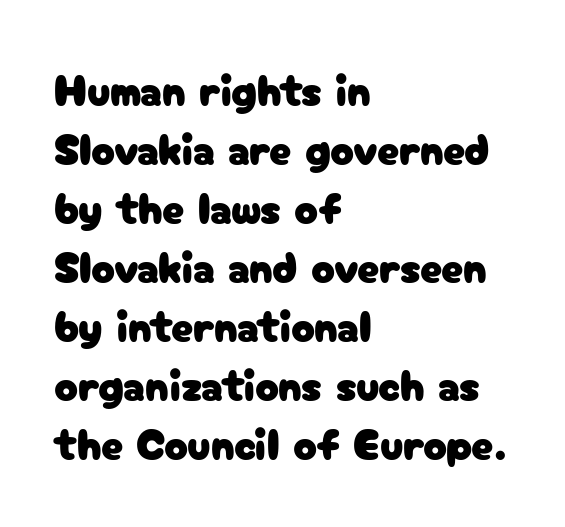
The image shows 44 px sans-serif type, upright; set left-aligned, normal line spacing (1.34x), normal letter spacing, not underlined; low stroke contrast and a medium x-height.
